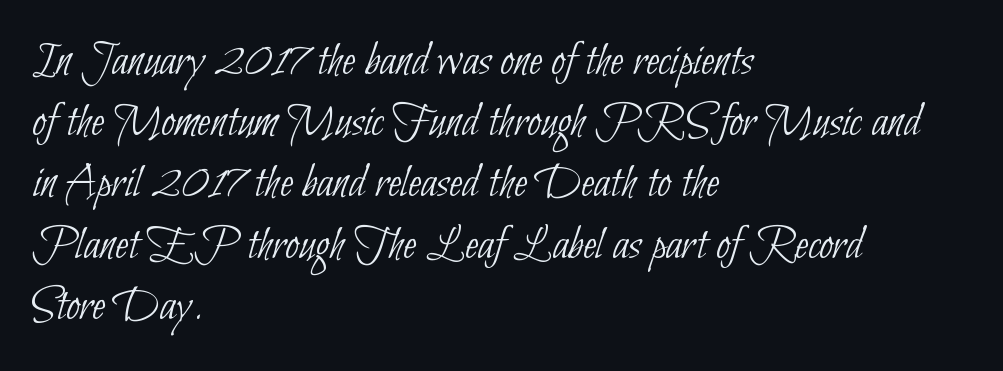
Is this a fixed-width face? No — the glyphs have proportional, varying widths. Horizontally, the lines are justified to the leading edge only. Glance below the letters and you will spot only blank space. How are the letters spaced? Ordinarily, with no added tracking.
